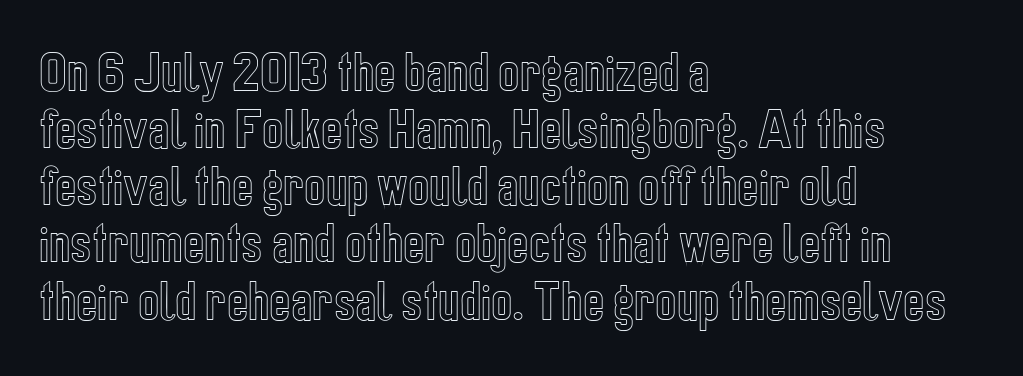
Nope, not italic — everything's standing straight. Each letter keeps its own natural width here, so spacing adapts to shape. Has an underline been added? It has not. The designer left line spacing at the default. The setting favours the left margin, as ordinary paragraphs usually do.
